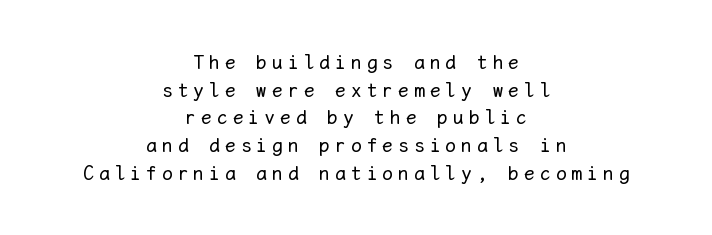
The image shows 21 px text type, upright; set centered, normal line spacing (1.32x), unusually wide letter spacing (+0.25 em), not underlined.
